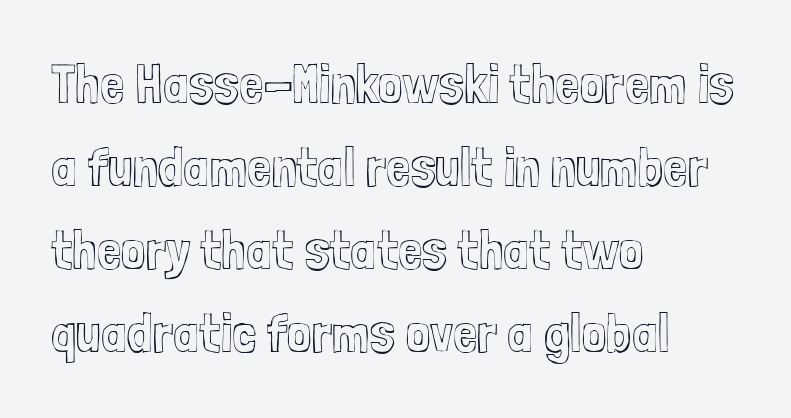
The image shows 55 px condensed type, upright; set left-aligned, normal line spacing (1.51x), normal letter spacing, not underlined; a medium x-height.
